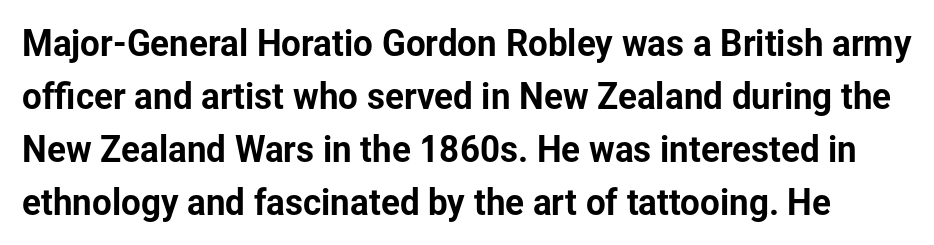
The image shows 35 px sans-serif type, upright; set normal line spacing (1.51x), normal letter spacing, not underlined; low stroke contrast and a medium x-height.
